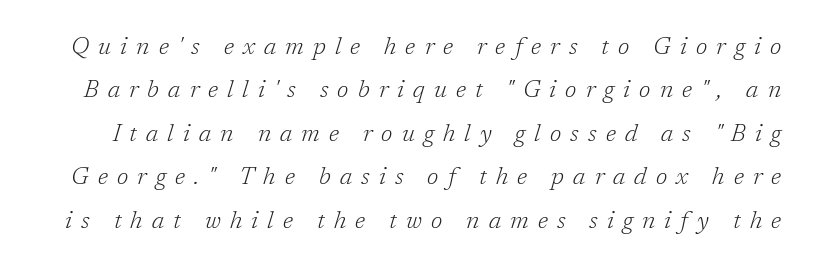
The image shows 24 px text type, italic (leaning right); set line spacing 1.81x, unusually wide letter spacing (+0.38 em), not underlined.
